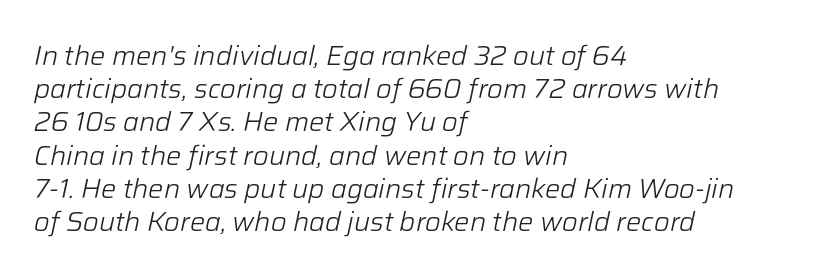
{"italic": "yes", "lean": "right", "slant_degrees": 12, "bold": "no", "underline": "no", "align": "left", "line_spacing_ratio": 1.23, "letter_spacing": "normal", "letter_spacing_em": 0.0, "glyph_px": 27}
